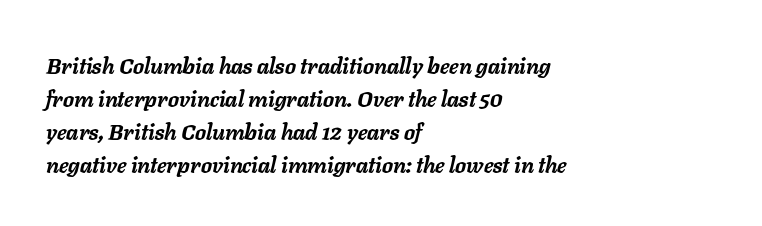
Q: Is the text bold? A: Yes.
Q: Is the text italic (slanted)? A: Yes, it leans right by about 11 degrees.
Q: Is the text underlined? A: No.
Q: How is the paragraph aligned? A: Left-aligned.
Q: Is the spacing between letters normal or unusually wide? A: Normal.
Q: Is the spacing between lines tight, normal or loose? A: Normal.
